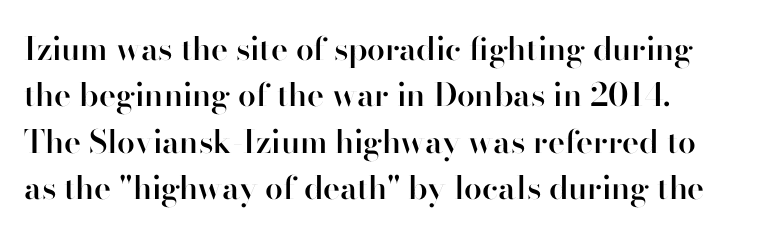
{"serif": "no", "italic": "no", "bold": "semi", "weight": "semibold", "width": "normal", "stroke_contrast": "high", "x_height": "small", "monospaced": "no", "underline": "no", "line_spacing": "normal", "line_spacing_ratio": 1.45, "letter_spacing": "normal", "letter_spacing_em": 0.0, "glyph_px": 32}
